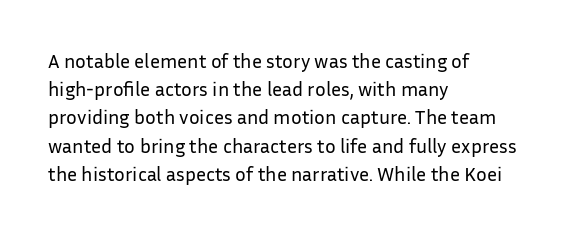
The image shows 20 px text type, upright; set left-aligned, normal line spacing (1.41x), normal letter spacing, not underlined.
